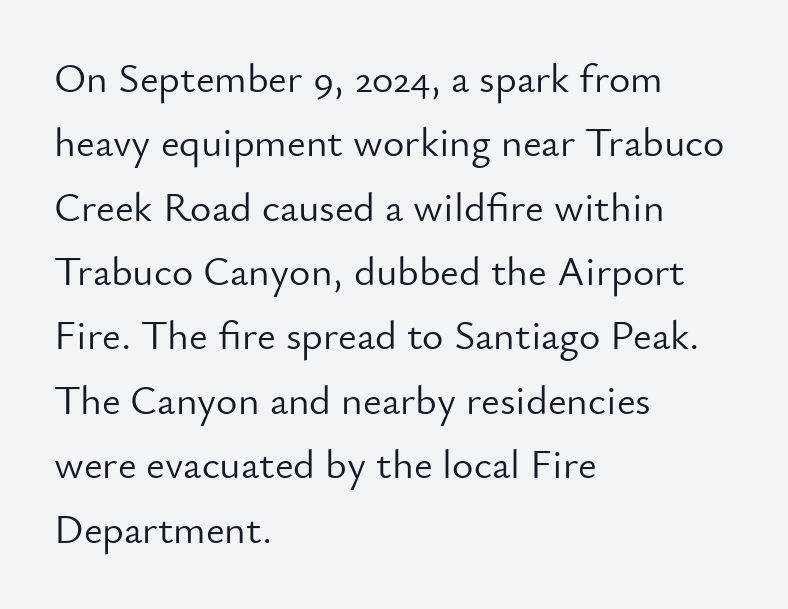
The image shows 41 px light sans-serif type, upright; set left-aligned, normal line spacing (1.57x), normal letter spacing, not underlined; low stroke contrast and a small x-height.
